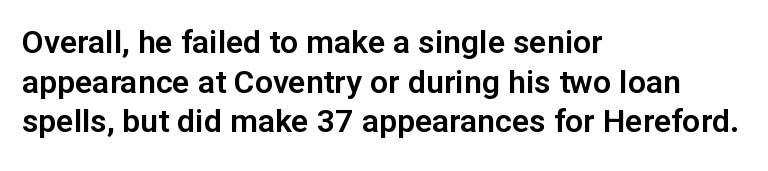
Q: Is the text italic (slanted)? A: No, it is upright.
Q: Is the typeface a serif or a sans-serif typeface? A: Sans-serif.
Q: Is the text underlined? A: No.
Q: How is the paragraph aligned? A: Left-aligned.
Q: Is the spacing between letters normal or unusually wide? A: Normal.
Q: Width (condensed, normal, or wide)? A: Normal.
Q: Stroke contrast? A: Low.
Q: x-height? A: Medium.
Q: Monospaced? A: No.
